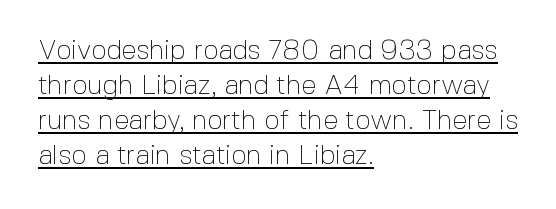
{"italic": "no", "bold": "no", "underline": "yes", "align": "left", "line_spacing": "normal", "line_spacing_ratio": 1.3, "letter_spacing": "normal", "letter_spacing_em": 0.0, "glyph_px": 27}
